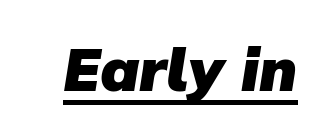
Q: Is the text bold? A: Yes.
Q: Is the typeface a serif or a sans-serif typeface? A: Sans-serif.
Q: Is the text underlined? A: Yes.
Q: Is the spacing between letters normal or unusually wide? A: Normal.
Q: Width (condensed, normal, or wide)? A: Normal.
Q: Stroke contrast? A: Low.
Q: x-height? A: Medium.
Q: Monospaced? A: No.
